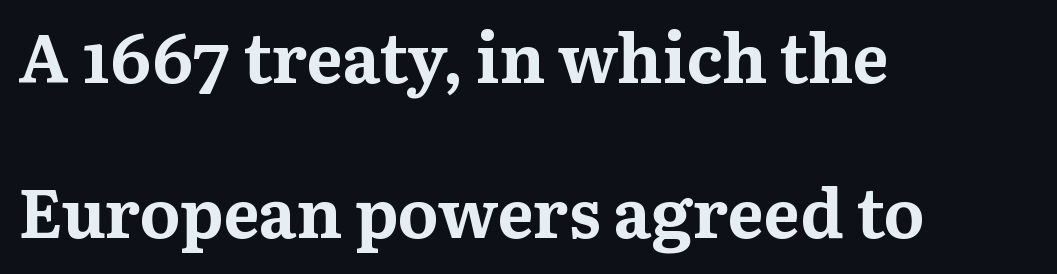
The rendering uses natural spacing where letterforms have individual widths. Successive baselines arrive slowly, with a big drop between each. Notice how the passage keeps a crisp vertical edge on the left only. Heavy, bold letterforms. Check under the words: just untouched page.
